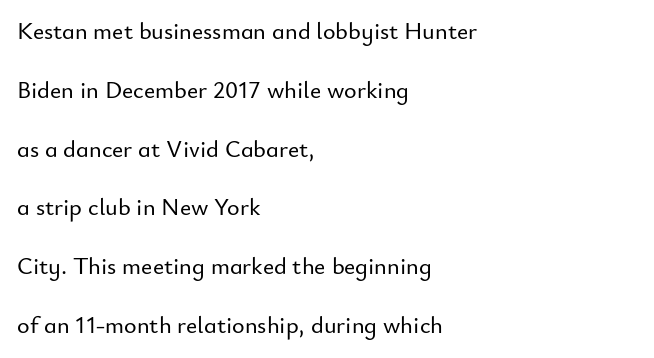
Q: Is the text italic (slanted)? A: No, it is upright.
Q: Is the text underlined? A: No.
Q: How is the paragraph aligned? A: Left-aligned.
Q: Is the spacing between letters normal or unusually wide? A: Normal.
Q: Is the spacing between lines tight, normal or loose? A: Loose.
